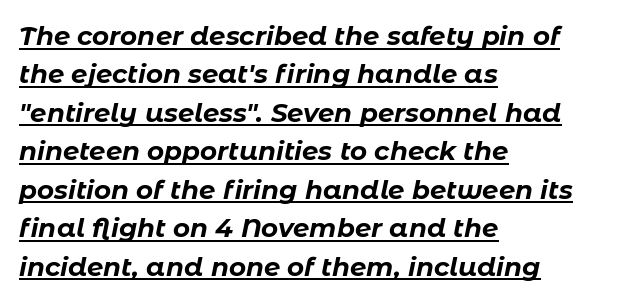
Q: Is the text bold? A: Yes.
Q: Is the text italic (slanted)? A: Yes, it leans right by about 11 degrees.
Q: Is the text underlined? A: Yes.
Q: How is the paragraph aligned? A: Left-aligned.
Q: Is the spacing between letters normal or unusually wide? A: Normal.
Q: Is the spacing between lines tight, normal or loose? A: Normal.
